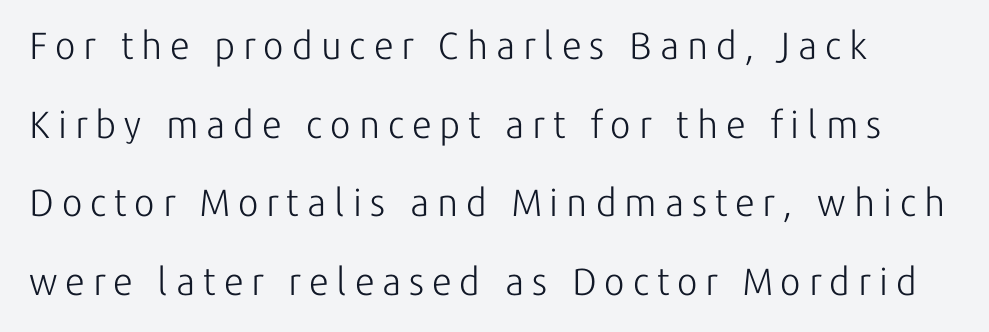
The image shows 38 px light sans-serif type, upright; set loose line spacing (2.07x), unusually wide letter spacing (+0.21 em), not underlined; low stroke contrast and a medium x-height.
